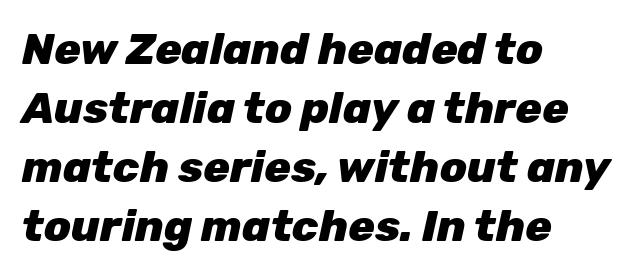
Q: Is the text bold? A: Yes.
Q: Is the text italic (slanted)? A: Yes, it leans right by about 12 degrees.
Q: Is the text underlined? A: No.
Q: How is the paragraph aligned? A: Left-aligned.
Q: Is the spacing between letters normal or unusually wide? A: Normal.
Q: Is the spacing between lines tight, normal or loose? A: Normal.
Q: Width (condensed, normal, or wide)? A: Normal.
Q: Stroke contrast? A: Low.
Q: x-height? A: Medium.
Q: Monospaced? A: No.
